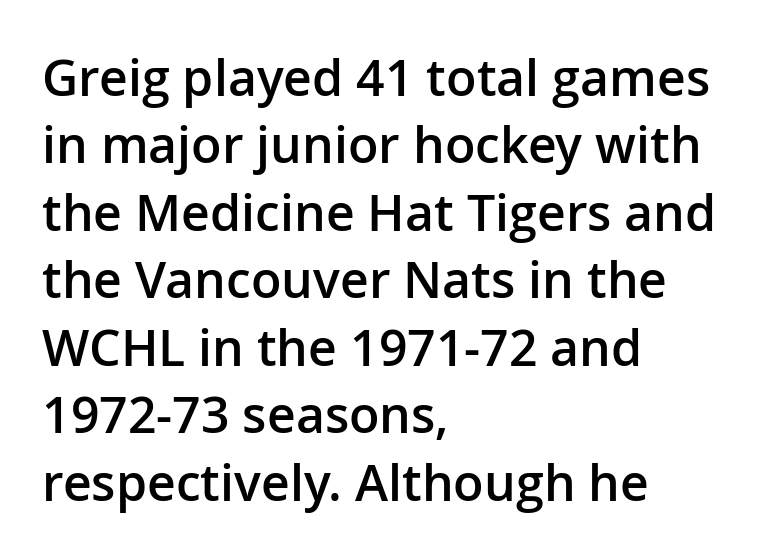
Looks like regular typesetting: each glyph gets only the width it needs. Teacher's note: observe the even left margin — that is flush-left alignment. Note: no serifs on the glyphs. Whoever set this chose a conventional vertical rhythm.
